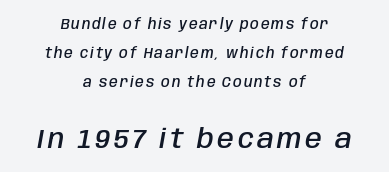
{"italic": "yes", "lean": "right", "slant_degrees": 10, "bold": "semi", "underline": "no", "align": "center", "line_spacing": "loose", "line_spacing_ratio": 2.08, "larger_block": "second", "size_ratio": 1.93, "glyph_px": 27}
